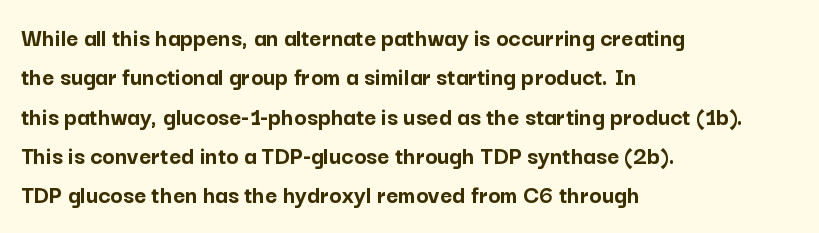
The image shows 26 px bold type, upright; set left-aligned, normal line spacing (1.51x), normal letter spacing, not underlined.
